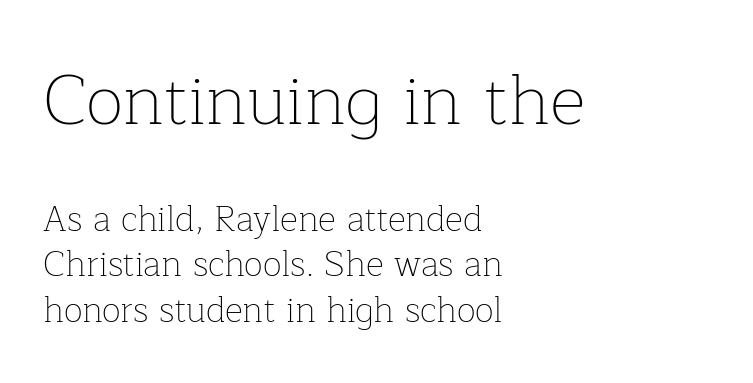
Alignment: flush left. These lines are rendered in a variable-pitch font. The face looks like a standard text weight, possibly lighter. Regarding serifs, this sample has them.
